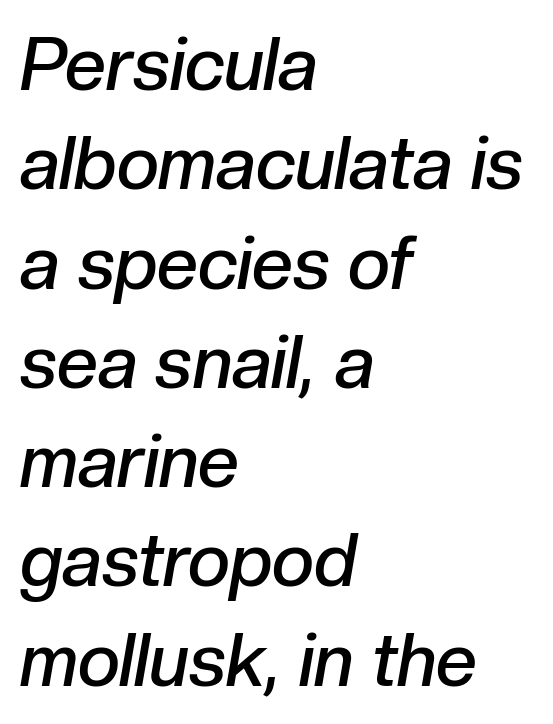
The baseline area is clear. Strokes here are thickened, but only to semibold level. Does extra space separate the letters? No, they use regular spacing. Posture: slanted. Alignment: flush left.
